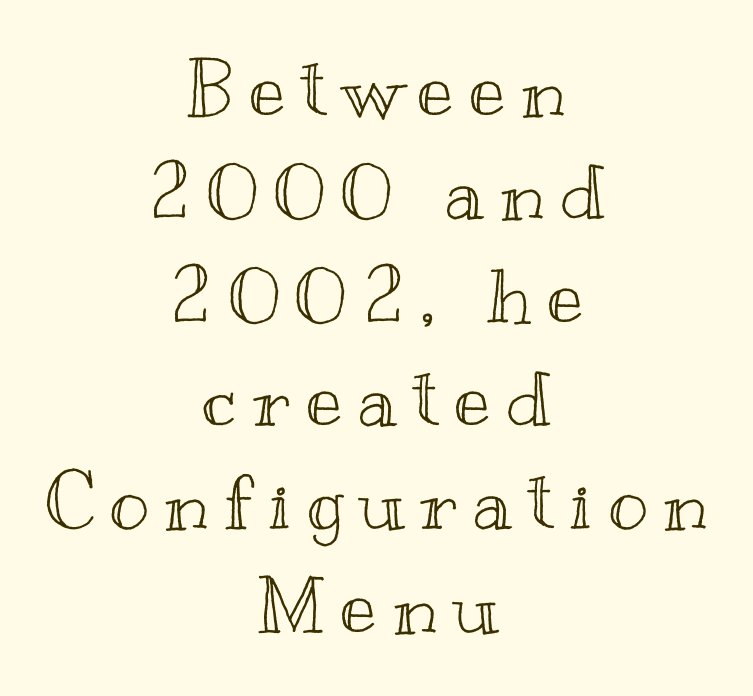
Substantial extra tracking has been applied to these lines. Each new line begins a customary step beneath the previous one. A typesetter would call this proportional, since set widths differ per character. Caption: multi-line text, centered on the measure. Every character sits straight up, as roman type does.
